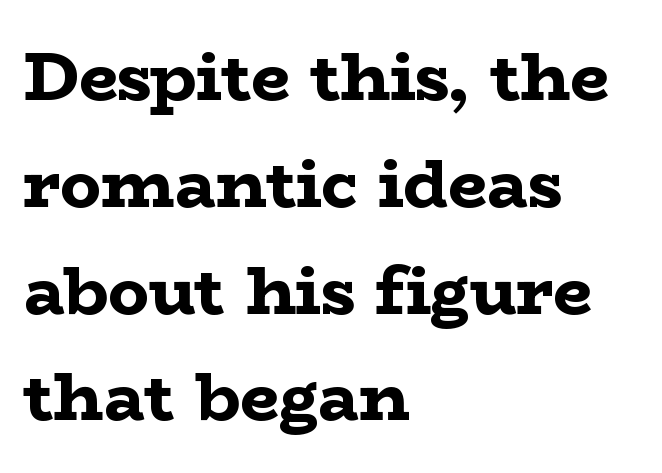
Proportional: the letters do not fall into vertical columns. A clean baseline with only descenders dipping below it. In CSS terms this would be text-align: left. The type family on display is of the serif kind. Strong, thick strokes mark this as bold type.
